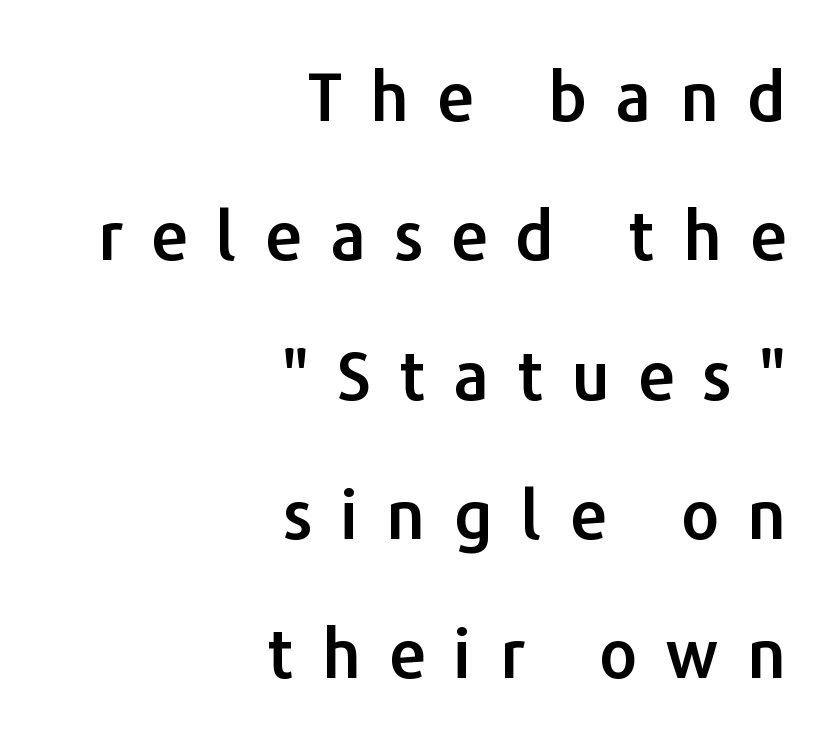
The image shows 67 px sans-serif type, upright; set right-aligned, loose line spacing (2.08x), unusually wide letter spacing (+0.42 em), not underlined; low stroke contrast and a medium x-height.
